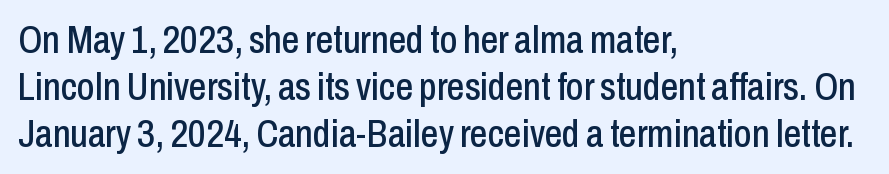
Q: Is the text italic (slanted)? A: No, it is upright.
Q: Is the typeface a serif or a sans-serif typeface? A: Sans-serif.
Q: Is the text underlined? A: No.
Q: How is the paragraph aligned? A: Left-aligned.
Q: Is the spacing between letters normal or unusually wide? A: Normal.
Q: Width (condensed, normal, or wide)? A: Condensed.
Q: Stroke contrast? A: Low.
Q: x-height? A: Medium.
Q: Monospaced? A: No.
